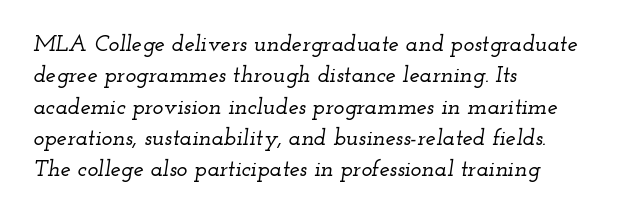
Q: Is the text italic (slanted)? A: Yes, it leans right by about 12 degrees.
Q: Is the text underlined? A: No.
Q: How is the paragraph aligned? A: Left-aligned.
Q: Is the spacing between letters normal or unusually wide? A: Normal.
Q: Is the spacing between lines tight, normal or loose? A: Normal.
